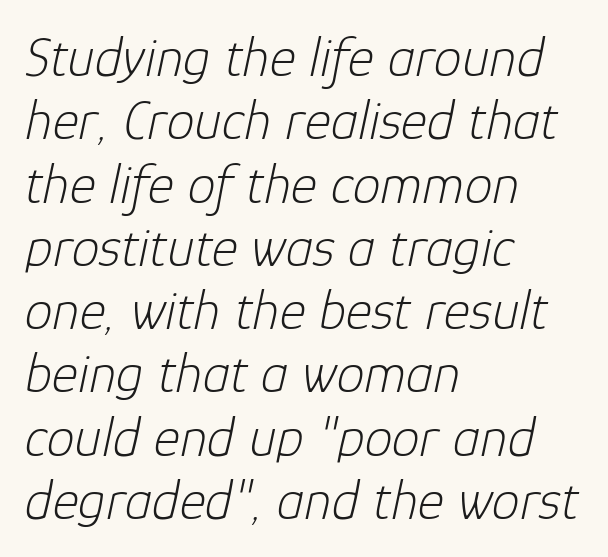
{"italic": "yes", "lean": "right", "slant_degrees": 12, "bold": "no", "weight": "light", "width": "normal", "stroke_contrast": "low", "x_height": "medium", "monospaced": "no", "underline": "no", "align": "left", "line_spacing": "tight", "line_spacing_ratio": 1.13, "letter_spacing": "normal", "letter_spacing_em": 0.0, "glyph_px": 56}
